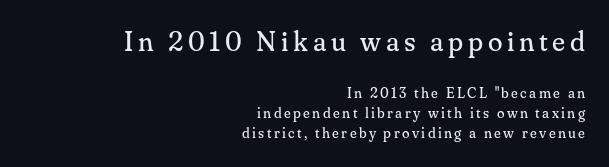
Nothing heavy about these letters — not bold at all. Quick note: not italic, upright. Where is the straight margin? On the right. Check under the words: just untouched page. The designer left line spacing at the default. You get the large type first, then a drop to smaller type.
